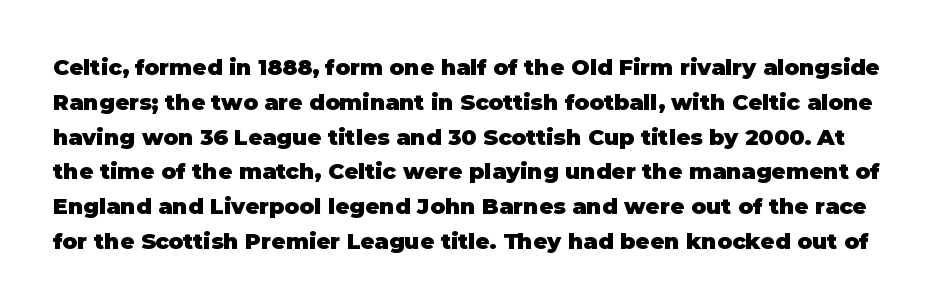
Evenly set lines give the paragraph a standard silhouette. Just letters on the line, the space beneath them empty. What weight is shown? A full bold with thick strokes. How are the letters spaced? Ordinarily, with no added tracking.
